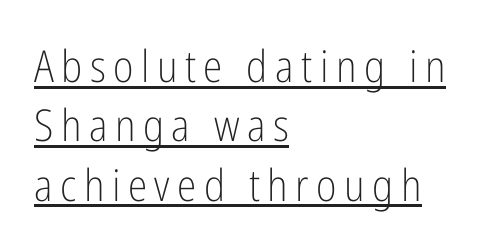
Q: Is the text bold? A: No.
Q: Is the text italic (slanted)? A: No, it is upright.
Q: Is the typeface a serif or a sans-serif typeface? A: Sans-serif.
Q: Is the text underlined? A: Yes.
Q: How is the paragraph aligned? A: Left-aligned.
Q: Is the spacing between lines tight, normal or loose? A: Normal.
Q: Width (condensed, normal, or wide)? A: Condensed.
Q: Stroke contrast? A: Low.
Q: x-height? A: Medium.
Q: Monospaced? A: No.
